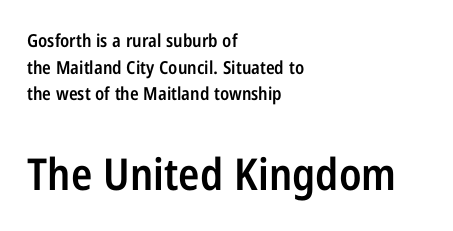
{"serif": "no", "italic": "no", "bold": "semi", "weight": "semibold", "width": "condensed", "stroke_contrast": "low", "x_height": "medium", "monospaced": "no", "underline": "no", "align": "left", "line_spacing": "normal", "line_spacing_ratio": 1.48, "letter_spacing": "normal", "letter_spacing_em": 0.0, "larger_block": "second", "size_ratio": 2.44, "glyph_px": 44}
